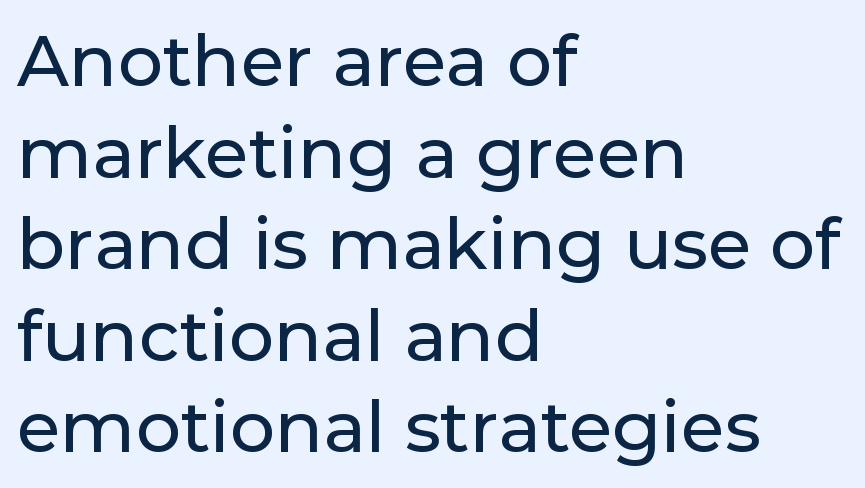
The image shows 71 px sans-serif type, upright; set left-aligned, normal line spacing (1.29x), normal letter spacing, not underlined; low stroke contrast and a medium x-height.
